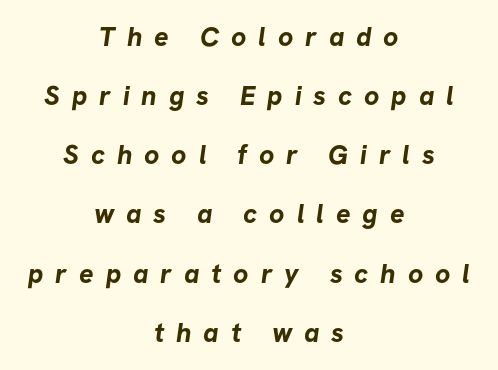
The image shows 27 px bold type; set centered, loose line spacing (2.19x), unusually wide letter spacing (+0.44 em), not underlined.
